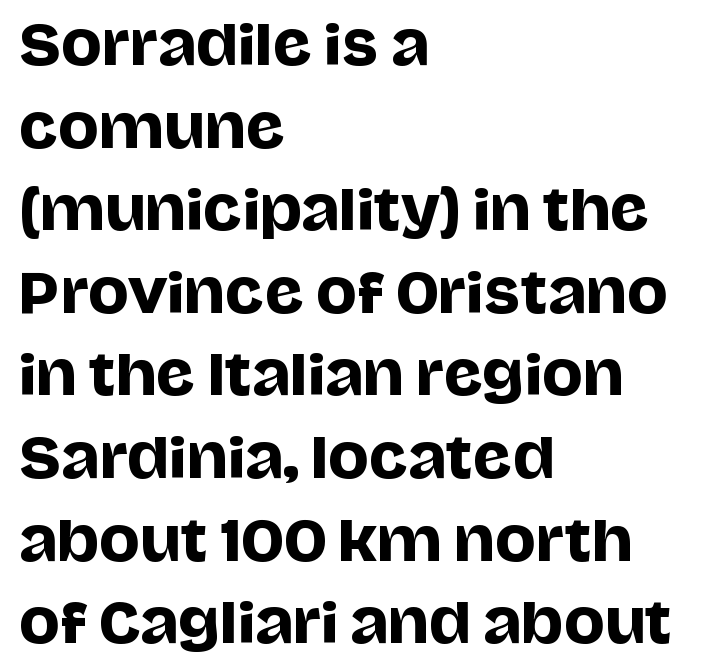
The image shows 54 px sans-serif type, upright; set left-aligned, normal line spacing (1.53x), normal letter spacing, not underlined; low stroke contrast and a large x-height.
